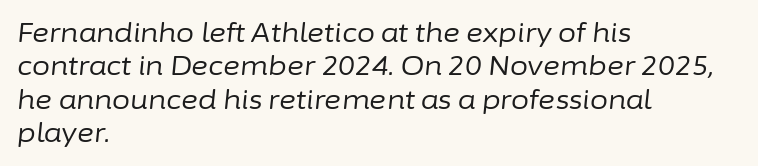
Students, note that the glyphs here touch the page at normal intervals. The glyphs are unaccompanied by any horizontal stroke below them. These lines are set flush left with a ragged right edge. A light-to-regular cut is what we see here.
